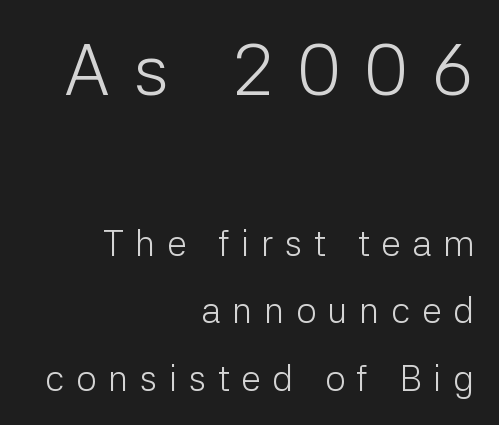
The image shows 73 px light sans-serif type, upright; set right-aligned, line spacing 1.88x, unusually wide letter spacing (+0.32 em), not underlined; the first (top) block is 2.03x larger; low stroke contrast and a medium x-height.
